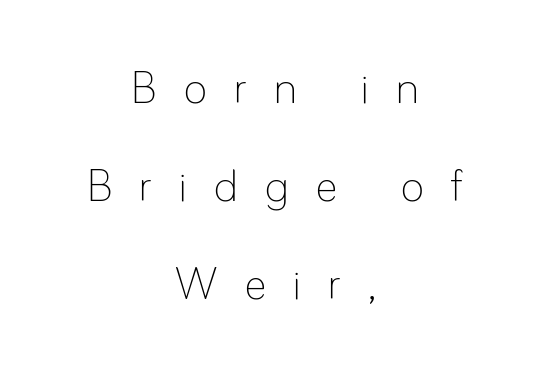
A typesetter would call this proportional, since set widths differ per character. Each new line begins a customary step beneath the previous one. The glyphs are unaccompanied by any horizontal stroke below them. Centered paragraph, ragged on both sides. No chunkiness to these letters — they're not bold.
